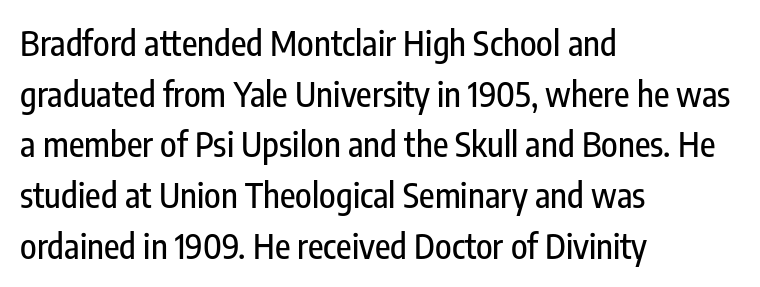
The image shows 34 px condensed sans-serif type, upright; set left-aligned, normal line spacing (1.49x), normal letter spacing, not underlined; low stroke contrast and a medium x-height.
